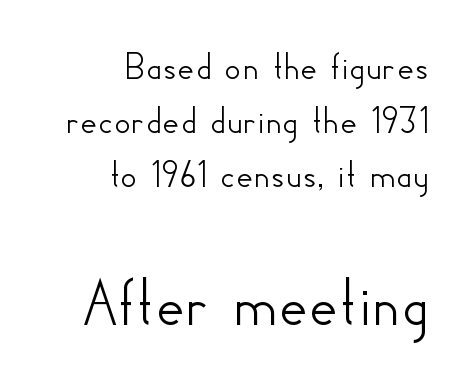
Q: Is the text italic (slanted)? A: No, it is upright.
Q: Is the typeface a serif or a sans-serif typeface? A: Sans-serif.
Q: Is the text underlined? A: No.
Q: How is the paragraph aligned? A: Right-aligned.
Q: Is the spacing between letters normal or unusually wide? A: Normal.
Q: Is the spacing between lines tight, normal or loose? A: Normal.
Q: Which block of text is set in a larger size, the first (top) or the second (bottom)? A: The second (bottom) one.
Q: Width (condensed, normal, or wide)? A: Normal.
Q: Stroke contrast? A: Low.
Q: x-height? A: Small.
Q: Monospaced? A: No.
